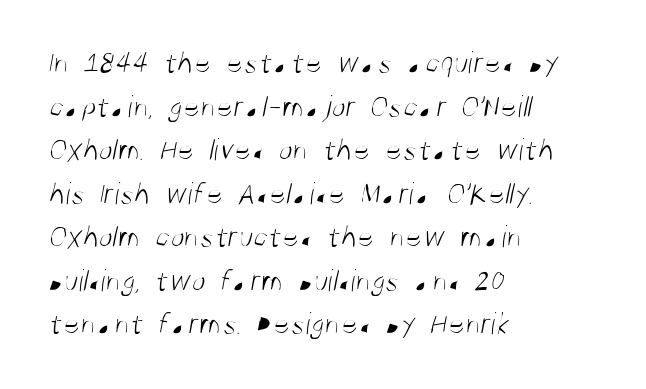
Q: Is the text bold? A: No.
Q: Is the typeface a serif or a sans-serif typeface? A: Sans-serif.
Q: Is the text underlined? A: No.
Q: How is the paragraph aligned? A: Left-aligned.
Q: Is the spacing between letters normal or unusually wide? A: Normal.
Q: Is the spacing between lines tight, normal or loose? A: Normal.
Q: Width (condensed, normal, or wide)? A: Condensed.
Q: Stroke contrast? A: Medium.
Q: x-height? A: Large.
Q: Monospaced? A: No.
